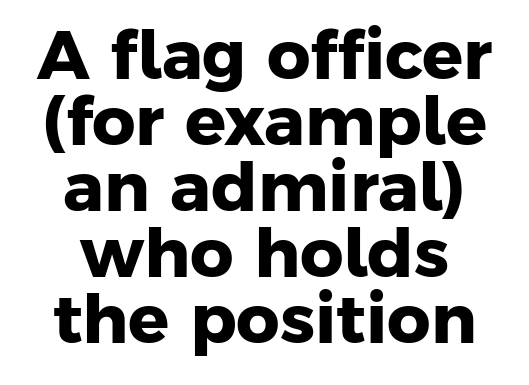
Q: Is the text bold? A: Yes.
Q: Is the typeface a serif or a sans-serif typeface? A: Sans-serif.
Q: Is the text underlined? A: No.
Q: Is the spacing between letters normal or unusually wide? A: Normal.
Q: Is the spacing between lines tight, normal or loose? A: Tight.
Q: Width (condensed, normal, or wide)? A: Normal.
Q: Stroke contrast? A: Low.
Q: x-height? A: Medium.
Q: Monospaced? A: No.
